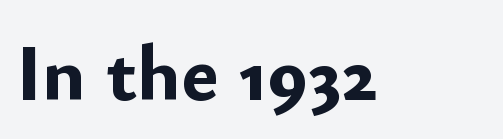
The image shows 79 px bold sans-serif type, upright; set normal letter spacing, not underlined; low stroke contrast and a small x-height.
